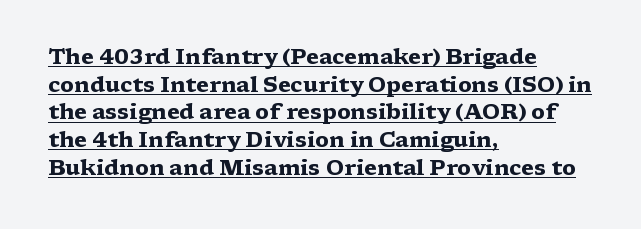
The image shows 21 px bold type, upright; set left-aligned, normal line spacing (1.32x), normal letter spacing, underlined.
